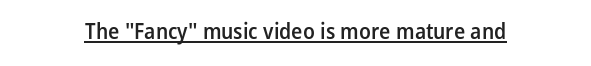
A typesetter would call this zero additional tracking. The rendered words wear a rule along their underside. Every character sits straight up, as roman type does. Typesetter's note: demi weight, one step under bold.
